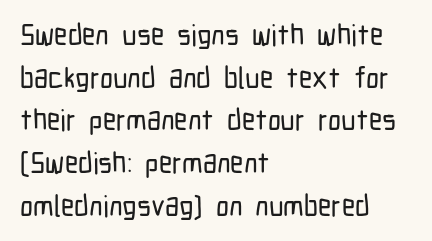
The image shows 29 px condensed sans-serif type, upright; set left-aligned, normal line spacing (1.47x), normal letter spacing, not underlined; low stroke contrast and a medium x-height.
